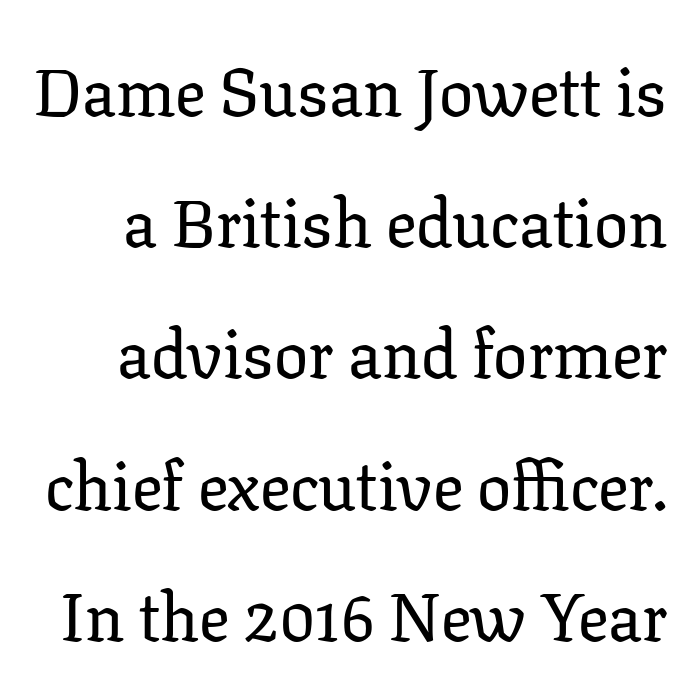
Q: Is the text italic (slanted)? A: No, it is upright.
Q: Is the typeface a serif or a sans-serif typeface? A: Serif.
Q: Is the text underlined? A: No.
Q: Is the spacing between letters normal or unusually wide? A: Normal.
Q: Is the spacing between lines tight, normal or loose? A: Loose.
Q: Width (condensed, normal, or wide)? A: Normal.
Q: Stroke contrast? A: Low.
Q: x-height? A: Medium.
Q: Monospaced? A: No.
